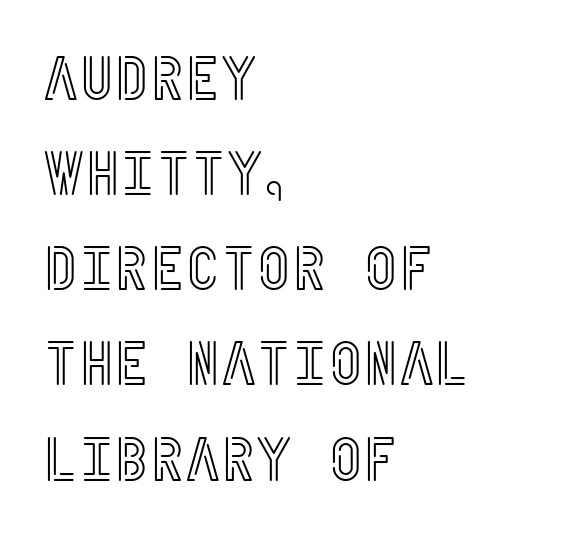
{"italic": "no", "width": "condensed", "x_height": "large", "underline": "no", "align": "left", "line_spacing": "normal", "line_spacing_ratio": 1.56, "letter_spacing": "normal", "letter_spacing_em": 0.0, "glyph_px": 61}
